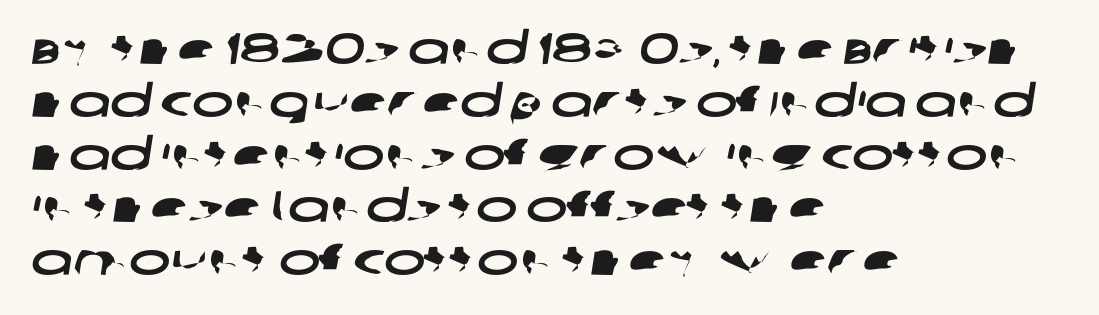
{"serif": "no", "width": "wide", "stroke_contrast": "low", "x_height": "large", "monospaced": "no", "underline": "no", "align": "left", "line_spacing_ratio": 1.2, "letter_spacing": "normal", "letter_spacing_em": 0.0, "glyph_px": 44}
